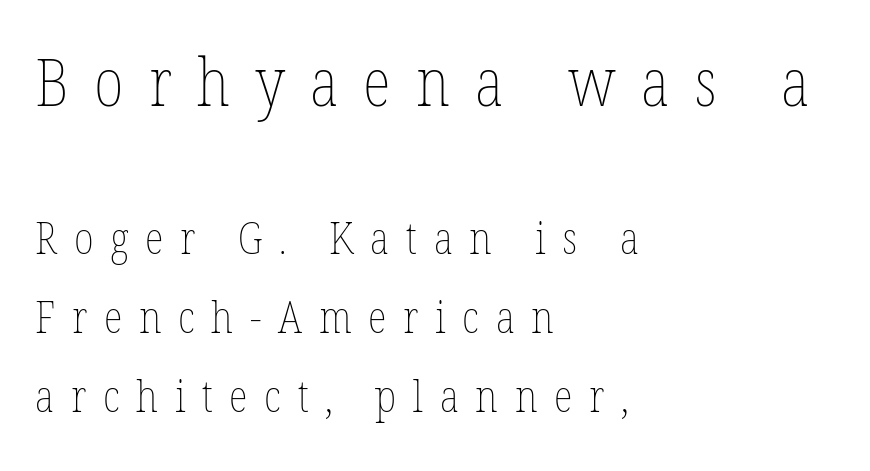
The image shows 66 px thin, condensed type, upright; set left-aligned, line spacing 1.8x, unusually wide letter spacing (+0.38 em), not underlined; the first (top) block is 1.5x larger; low stroke contrast and a medium x-height.
